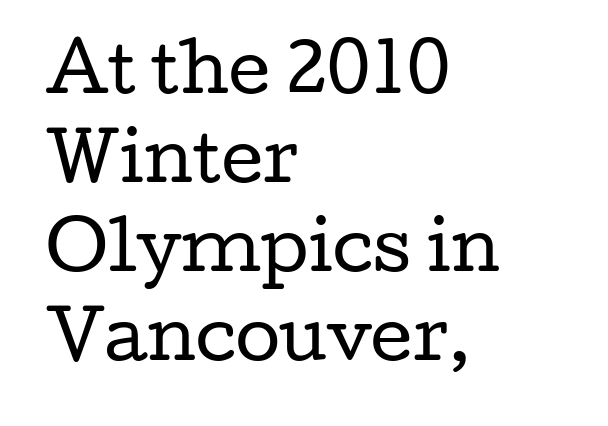
Q: Is the text bold? A: No.
Q: Is the text italic (slanted)? A: No, it is upright.
Q: Is the typeface a serif or a sans-serif typeface? A: Serif.
Q: Is the text underlined? A: No.
Q: How is the paragraph aligned? A: Left-aligned.
Q: Is the spacing between letters normal or unusually wide? A: Normal.
Q: Is the spacing between lines tight, normal or loose? A: Normal.
Q: Width (condensed, normal, or wide)? A: Wide.
Q: Stroke contrast? A: Low.
Q: x-height? A: Medium.
Q: Monospaced? A: No.
